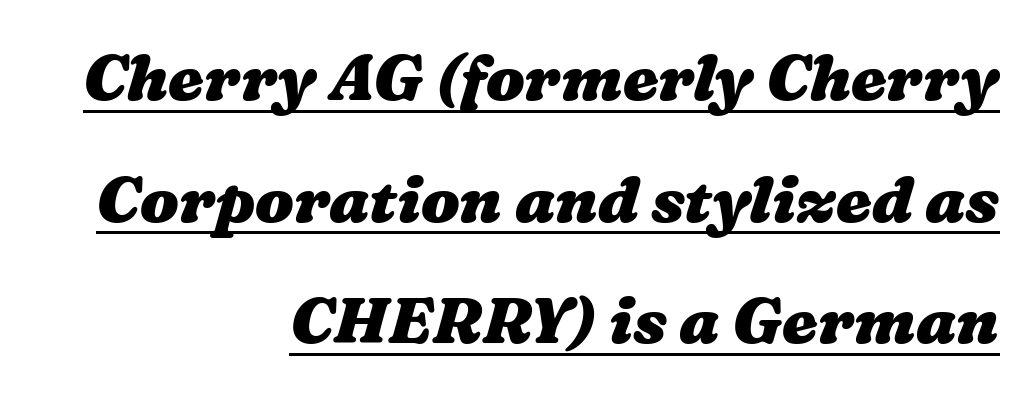
{"bold": "yes", "weight": "heavy", "width": "wide", "stroke_contrast": "medium", "x_height": "medium", "monospaced": "no", "underline": "yes", "align": "right", "line_spacing": "loose", "line_spacing_ratio": 1.9, "letter_spacing": "normal", "letter_spacing_em": 0.0, "glyph_px": 64}
